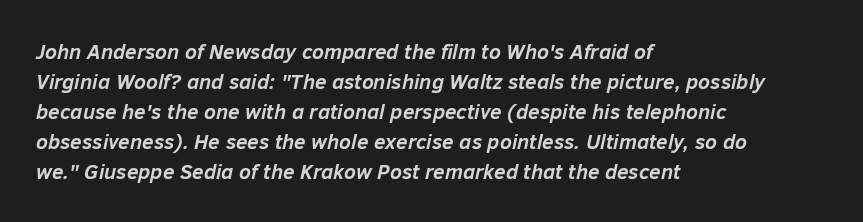
{"italic": "yes", "lean": "right", "slant_degrees": 12, "bold": "yes", "underline": "no", "align": "left", "line_spacing": "normal", "line_spacing_ratio": 1.43, "letter_spacing": "normal", "letter_spacing_em": 0.0, "glyph_px": 21}
